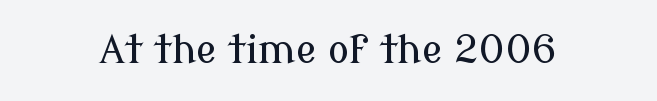
Does the type have serifs? Yes, each stem ends in a small foot. Posture: vertical. Underline: absent. These lines are rendered in a variable-pitch font. You could call the tracking neutral — neither tight nor loose.
